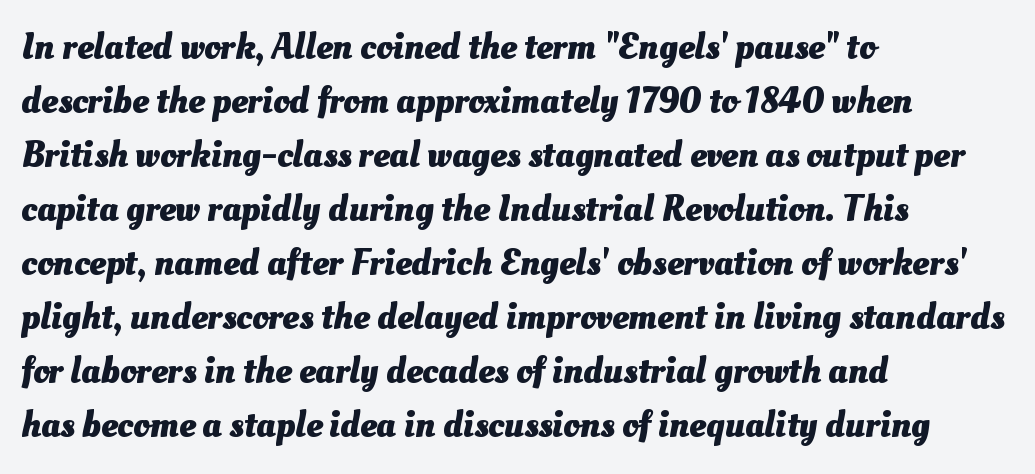
{"bold": "yes", "weight": "heavy", "width": "normal", "stroke_contrast": "medium", "x_height": "small", "monospaced": "no", "underline": "no", "align": "left", "line_spacing": "normal", "line_spacing_ratio": 1.46, "letter_spacing": "normal", "letter_spacing_em": 0.0, "glyph_px": 37}
